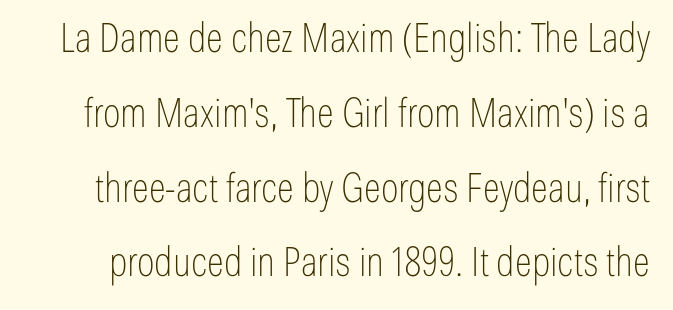
The image shows 40 px thin, condensed sans-serif type, upright; set line spacing 1.87x, normal letter spacing, not underlined; low stroke contrast and a medium x-height.
